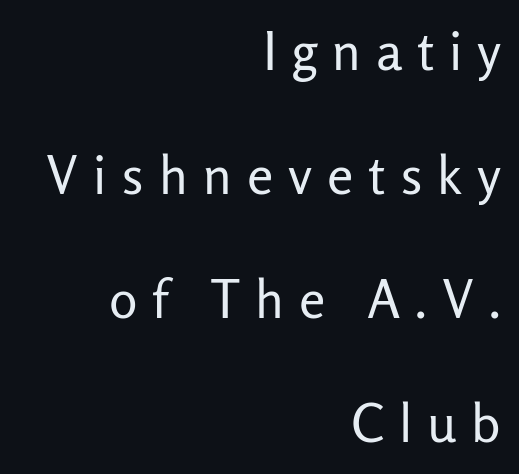
{"serif": "no", "italic": "no", "bold": "no", "weight": "regular", "width": "normal", "stroke_contrast": "low", "x_height": "medium", "monospaced": "no", "underline": "no", "align": "right", "line_spacing": "loose", "line_spacing_ratio": 2.34, "letter_spacing": "wide", "letter_spacing_em": 0.28, "glyph_px": 53}
